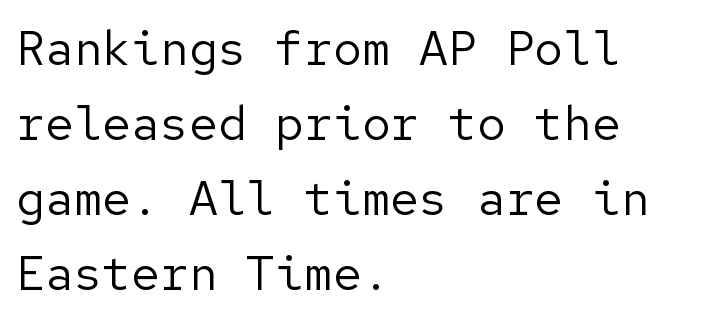
Q: Is the text bold? A: No.
Q: Is the text italic (slanted)? A: No, it is upright.
Q: Is the typeface a serif or a sans-serif typeface? A: Sans-serif.
Q: Is the text underlined? A: No.
Q: How is the paragraph aligned? A: Left-aligned.
Q: Is the spacing between letters normal or unusually wide? A: Normal.
Q: Is the spacing between lines tight, normal or loose? A: Normal.
Q: Width (condensed, normal, or wide)? A: Normal.
Q: Stroke contrast? A: Low.
Q: x-height? A: Medium.
